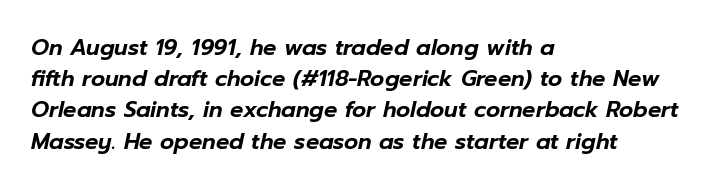
{"italic": "yes", "lean": "right", "slant_degrees": 12, "underline": "no", "align": "left", "line_spacing": "normal", "line_spacing_ratio": 1.42, "letter_spacing": "normal", "letter_spacing_em": 0.0, "glyph_px": 22}
